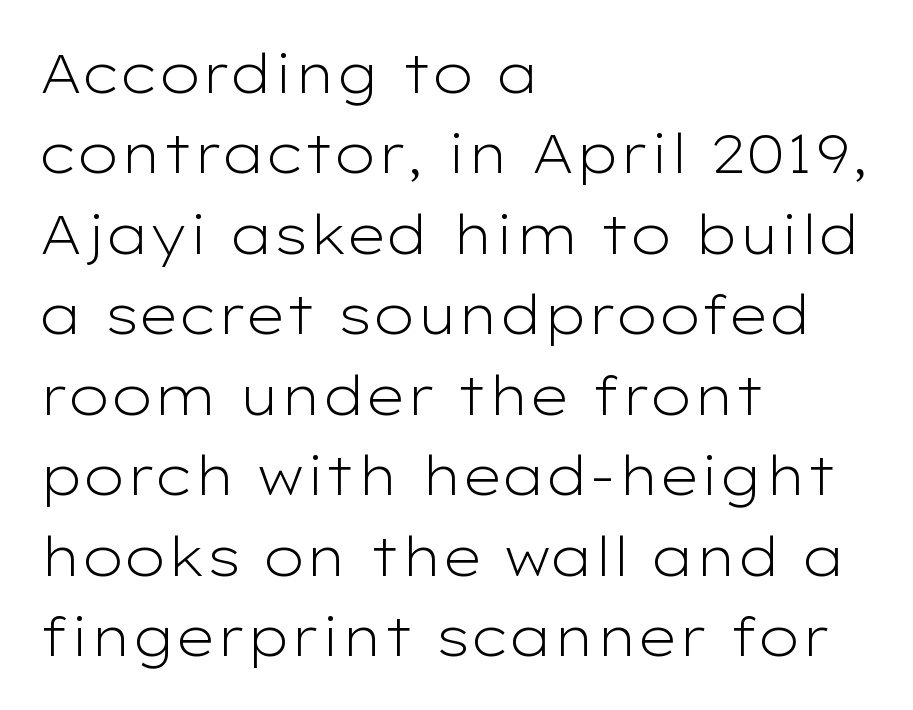
{"serif": "no", "italic": "no", "bold": "no", "weight": "light", "width": "wide", "stroke_contrast": "low", "x_height": "medium", "monospaced": "no", "underline": "no", "align": "left", "line_spacing": "normal", "line_spacing_ratio": 1.49, "letter_spacing": "normal", "letter_spacing_em": 0.0, "glyph_px": 54}
